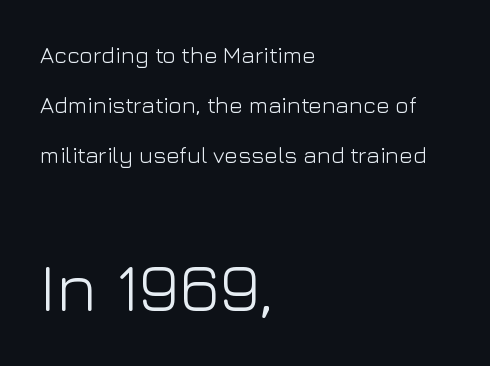
Q: Is the text bold? A: No.
Q: Is the text italic (slanted)? A: No, it is upright.
Q: Is the typeface a serif or a sans-serif typeface? A: Sans-serif.
Q: Is the text underlined? A: No.
Q: How is the paragraph aligned? A: Left-aligned.
Q: Is the spacing between letters normal or unusually wide? A: Normal.
Q: Is the spacing between lines tight, normal or loose? A: Loose.
Q: Which block of text is set in a larger size, the first (top) or the second (bottom)? A: The second (bottom) one.
Q: Width (condensed, normal, or wide)? A: Normal.
Q: Stroke contrast? A: Low.
Q: x-height? A: Medium.
Q: Monospaced? A: No.
